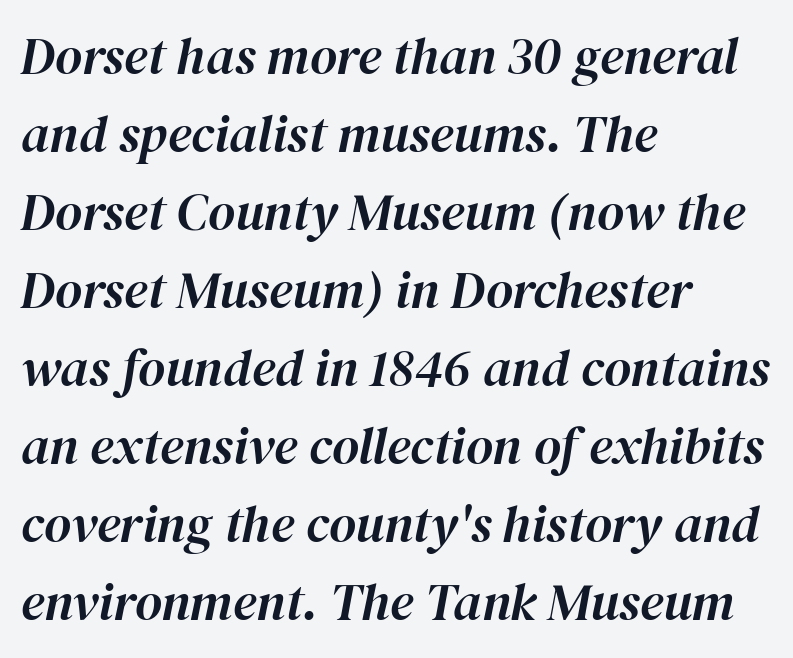
The image shows 52 px text type, italic (leaning right); set left-aligned, normal line spacing (1.5x), normal letter spacing, not underlined; high stroke contrast and a medium x-height.
